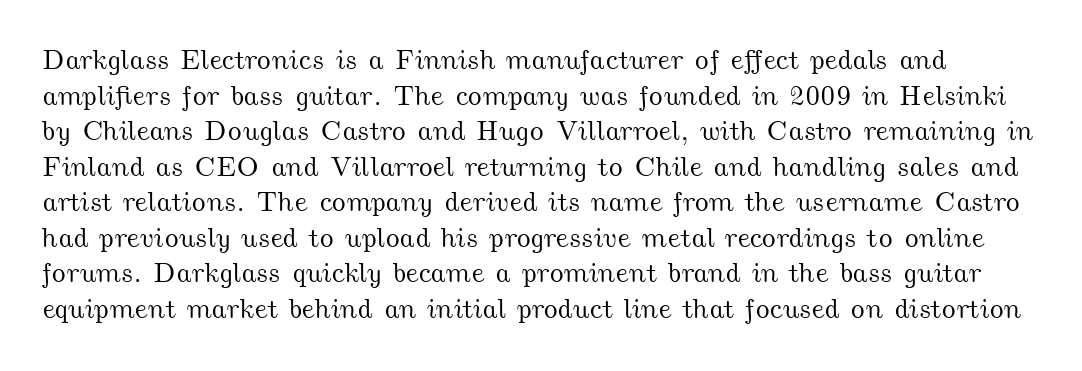
A clean baseline with only descenders dipping below it. How are the letters spaced? Ordinarily, with no added tracking. The designer left line spacing at the default. Looks like regular typesetting: each glyph gets only the width it needs.
